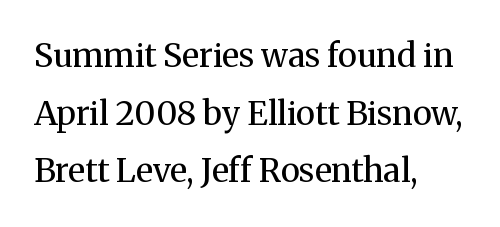
{"serif": "yes", "italic": "no", "bold": "no", "weight": "regular", "width": "normal", "stroke_contrast": "medium", "x_height": "medium", "monospaced": "no", "underline": "no", "align": "left", "line_spacing_ratio": 1.75, "letter_spacing": "normal", "letter_spacing_em": 0.0, "glyph_px": 33}
